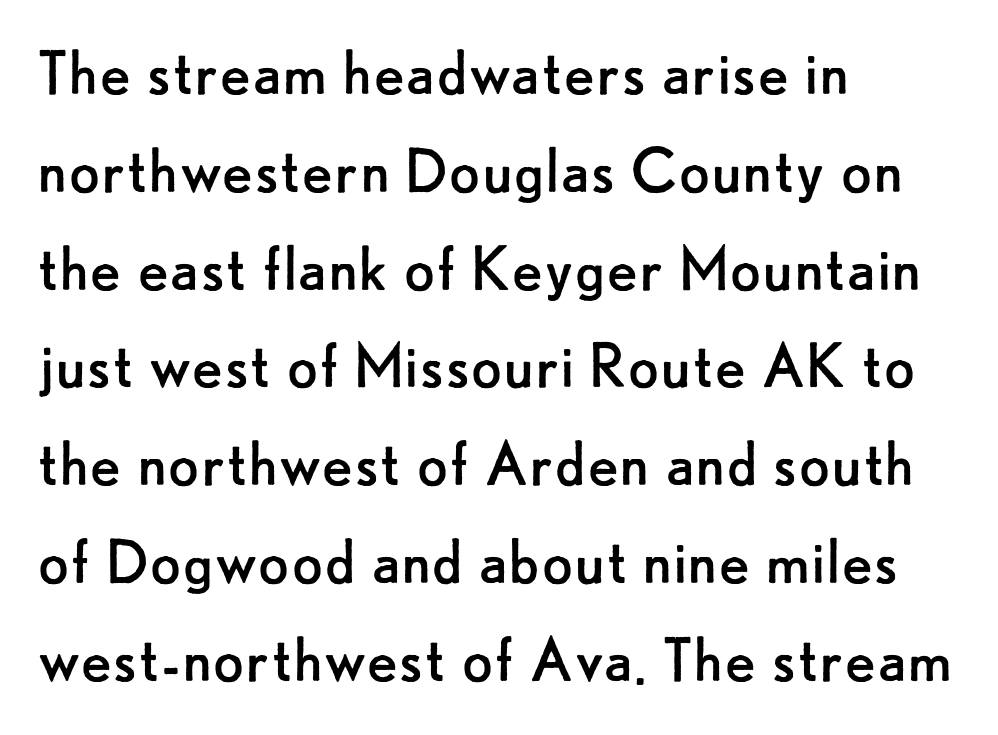
The rendering uses natural spacing where letterforms have individual widths. The font family rendered here belongs to the sans-serif group. This is roman type, the default non-slanted kind. Quick note: interline space is typical.
